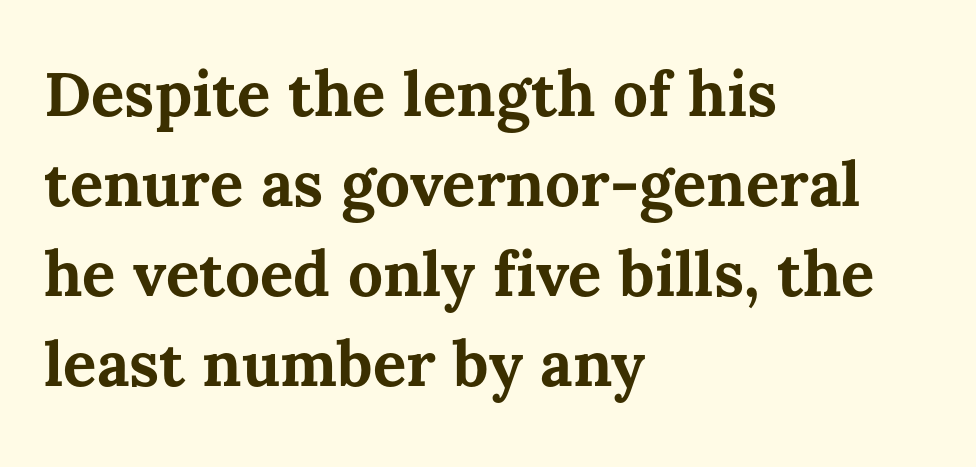
{"italic": "no", "bold": "yes", "weight": "bold", "width": "normal", "stroke_contrast": "medium", "x_height": "medium", "monospaced": "no", "underline": "no", "align": "left", "line_spacing": "normal", "line_spacing_ratio": 1.45, "letter_spacing": "normal", "letter_spacing_em": 0.0, "glyph_px": 62}
